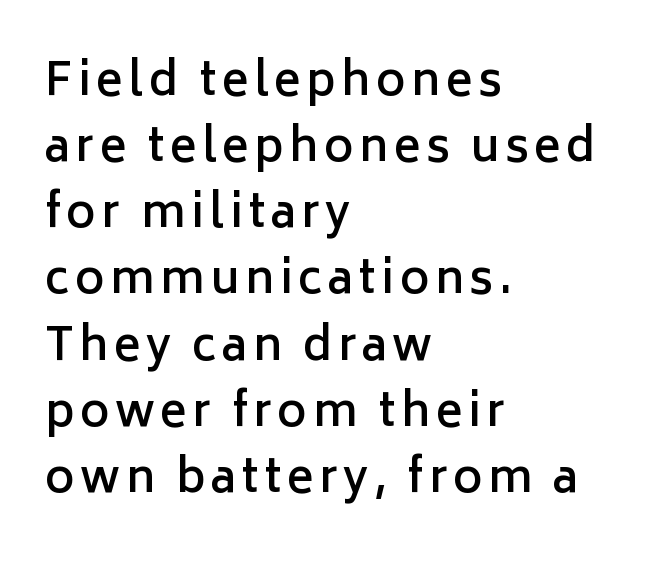
Proportional: the letters do not fall into vertical columns. Is there much room between lines? A standard amount, neither cramped nor airy. This sample is left-justified, so line endings fall wherever the words run out. The face used here is a semibold: visibly heavier than regular, lighter than bold. Type style note: lacks serifs. The letters stand straight up with perfectly vertical stems.
